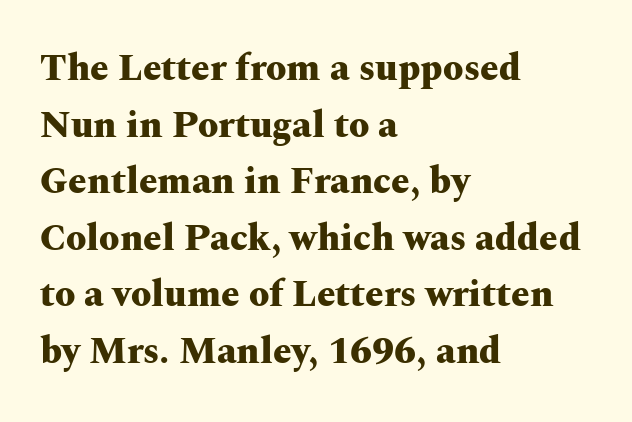
Q: Is the text bold? A: Yes.
Q: Is the text italic (slanted)? A: No, it is upright.
Q: Is the typeface a serif or a sans-serif typeface? A: Serif.
Q: Is the text underlined? A: No.
Q: How is the paragraph aligned? A: Left-aligned.
Q: Is the spacing between letters normal or unusually wide? A: Normal.
Q: Is the spacing between lines tight, normal or loose? A: Normal.
Q: Width (condensed, normal, or wide)? A: Wide.
Q: Stroke contrast? A: Medium.
Q: x-height? A: Medium.
Q: Monospaced? A: No.
